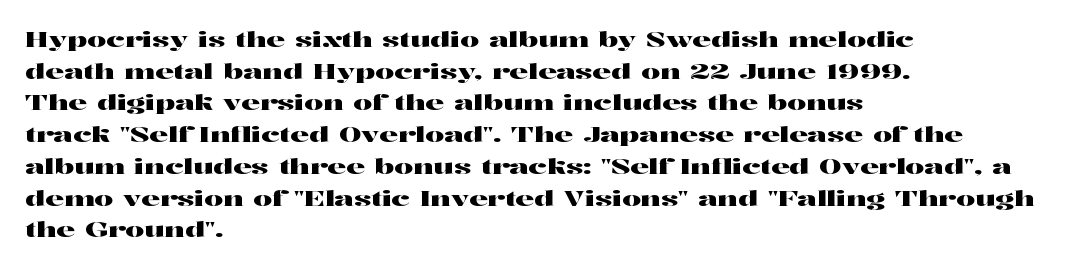
Has an underline been added? It has not. Do the letters lean? They stand straight. Notice how descenders clear the ascenders below comfortably — that's standard leading. The line texture is even and compact thanks to regular tracking.
